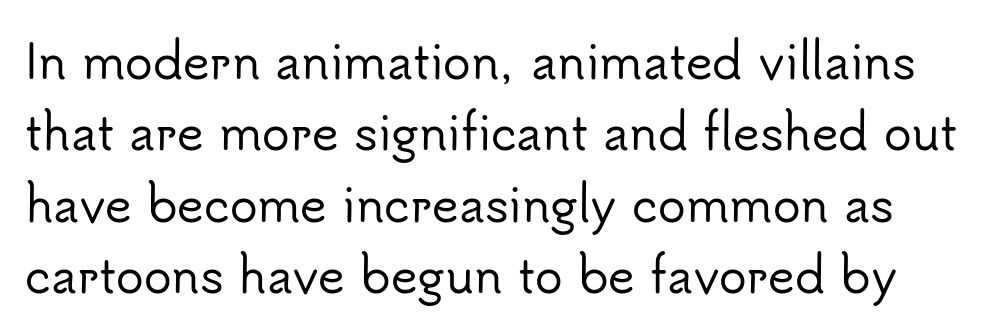
Stroke terminals: plain, sans-serif. Each letter keeps its own natural width here, so spacing adapts to shape. The passage shown has conventional tracking throughout. Rule under the text: the space is simply empty.
